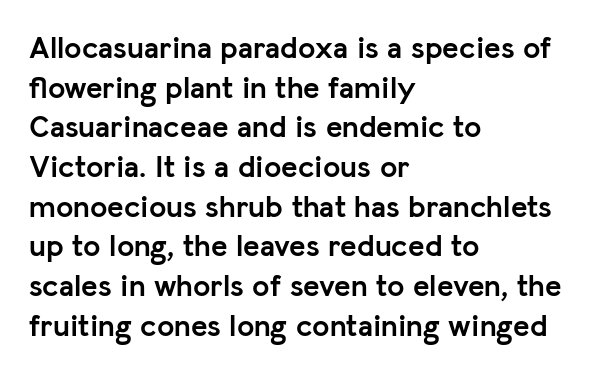
The image shows 31 px semibold sans-serif type, upright; set left-aligned, normal line spacing (1.28x), normal letter spacing, not underlined; low stroke contrast and a medium x-height.
